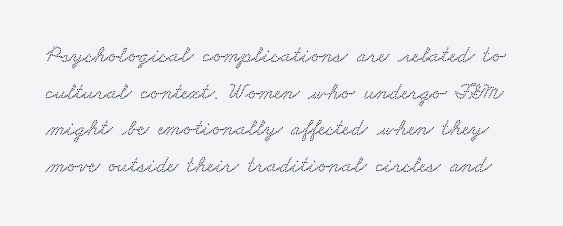
Check the space under the baseline: it is left empty. Leading: standard. The letters sit at their default tracking, neither squeezed nor spread.
